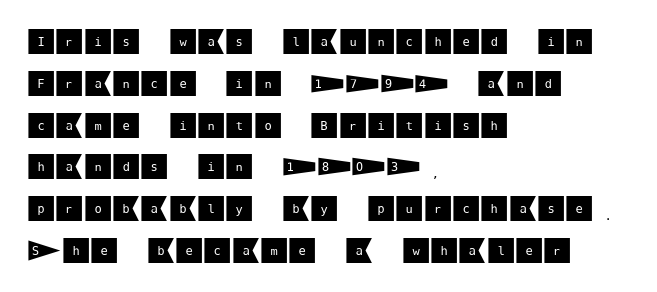
The tracking reads as untouched default to a designer's eye. Check the space under the baseline: it is left empty. Horizontally, the lines are justified to the leading edge only. A normal amount of white space separates one row of letters from the next. The letters stand upright; this is a roman face.
